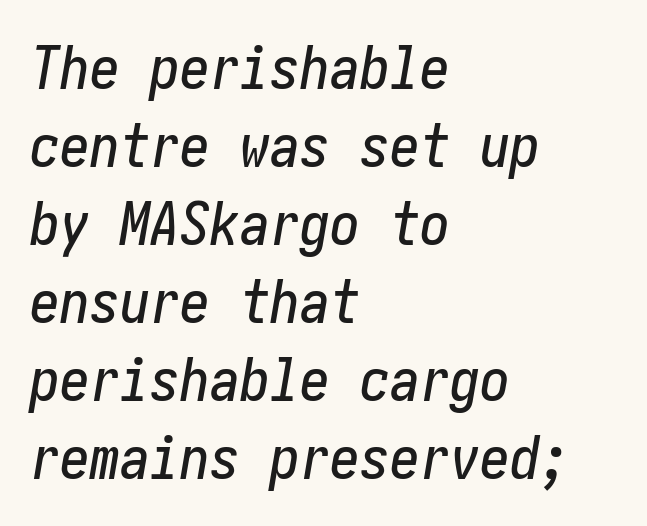
{"italic": "yes", "lean": "right", "slant_degrees": 10, "width": "condensed", "stroke_contrast": "low", "x_height": "medium", "underline": "no", "align": "left", "line_spacing": "normal", "line_spacing_ratio": 1.3, "letter_spacing": "normal", "letter_spacing_em": 0.0, "glyph_px": 60}
